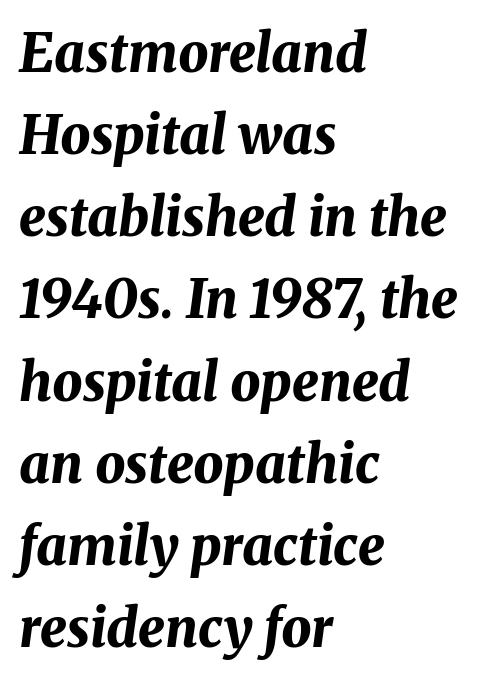
{"italic": "yes", "lean": "right", "slant_degrees": 8, "bold": "yes", "weight": "bold", "width": "normal", "stroke_contrast": "medium", "x_height": "medium", "monospaced": "no", "underline": "no", "align": "left", "line_spacing": "normal", "line_spacing_ratio": 1.55, "letter_spacing": "normal", "letter_spacing_em": 0.0, "glyph_px": 53}
